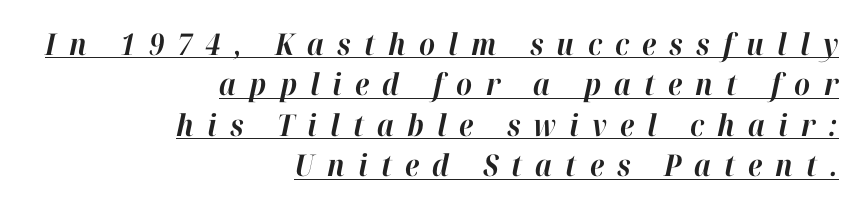
Q: Is the text bold? A: Yes.
Q: Is the text italic (slanted)? A: Yes, it leans right by about 12 degrees.
Q: Is the text underlined? A: Yes.
Q: How is the paragraph aligned? A: Right-aligned.
Q: Is the spacing between letters normal or unusually wide? A: Unusually wide.
Q: Is the spacing between lines tight, normal or loose? A: Normal.
Q: Width (condensed, normal, or wide)? A: Normal.
Q: Stroke contrast? A: High.
Q: x-height? A: Medium.
Q: Monospaced? A: No.
